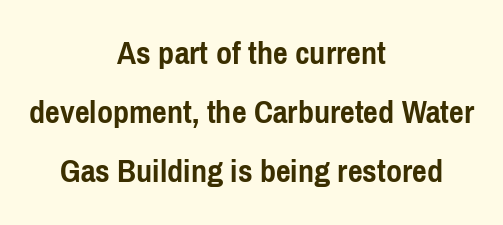
{"serif": "no", "italic": "no", "bold": "yes", "weight": "semibold", "width": "condensed", "stroke_contrast": "low", "x_height": "medium", "monospaced": "no", "underline": "no", "align": "center", "line_spacing": "normal", "line_spacing_ratio": 1.69, "letter_spacing": "normal", "letter_spacing_em": 0.0, "glyph_px": 35}
